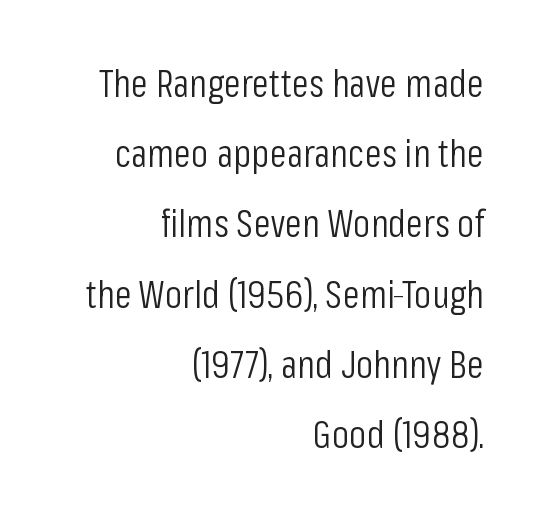
The zone under the glyphs is completely vacant. Varying glyph widths throughout — classic text-font behaviour. No chunkiness to these letters — they're not bold. The designer went with a sans here, leaving each stem footless. These lines were composed using upright roman letters.
